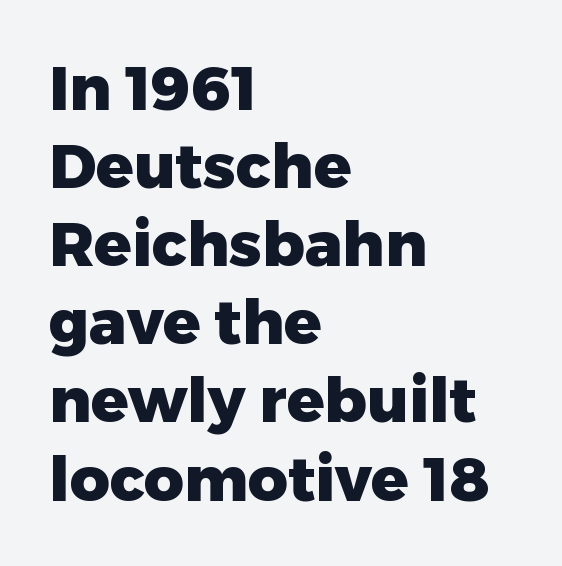
{"serif": "no", "italic": "no", "bold": "yes", "weight": "heavy", "width": "normal", "stroke_contrast": "low", "x_height": "medium", "monospaced": "no", "underline": "no", "align": "left", "line_spacing": "normal", "line_spacing_ratio": 1.26, "letter_spacing": "normal", "letter_spacing_em": 0.0, "glyph_px": 62}
